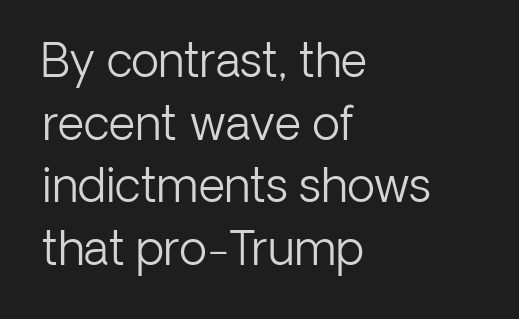
Q: Is the text bold? A: No.
Q: Is the text italic (slanted)? A: No, it is upright.
Q: Is the typeface a serif or a sans-serif typeface? A: Sans-serif.
Q: Is the text underlined? A: No.
Q: How is the paragraph aligned? A: Left-aligned.
Q: Is the spacing between letters normal or unusually wide? A: Normal.
Q: Is the spacing between lines tight, normal or loose? A: Normal.
Q: Width (condensed, normal, or wide)? A: Normal.
Q: Stroke contrast? A: Low.
Q: x-height? A: Medium.
Q: Monospaced? A: No.
